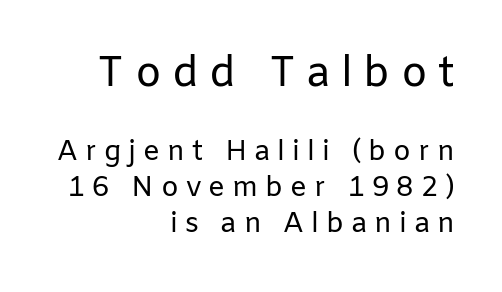
Unlike a traditional serif, this face leaves its strokes unadorned. Two sizes are in play, and the larger belongs to the first block. Notice how the passage keeps a crisp vertical edge on the right only. No extra ink here — the face is not bold. This rendering widens character spacing well past its baseline value.
